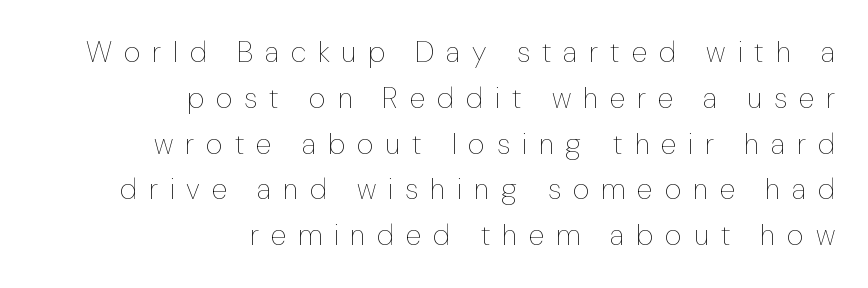
How are the letters spaced? Widely, with obvious added tracking. This rendering uses right alignment, leaving the left contour irregular. Baseline-to-baseline distance is the conventional proportion of letter height. This rendering features lettering with no underline.
